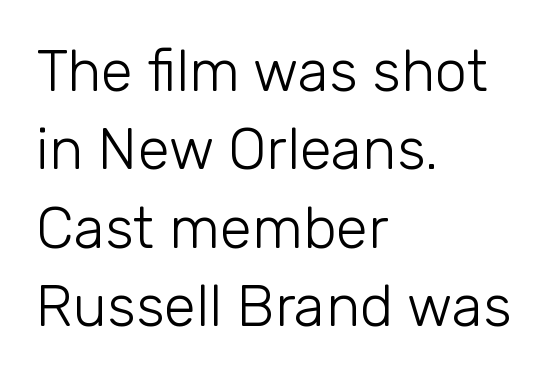
{"serif": "no", "italic": "no", "bold": "no", "weight": "light", "width": "normal", "stroke_contrast": "low", "x_height": "medium", "monospaced": "no", "underline": "no", "align": "left", "line_spacing": "normal", "line_spacing_ratio": 1.35, "letter_spacing": "normal", "letter_spacing_em": 0.0, "glyph_px": 58}
